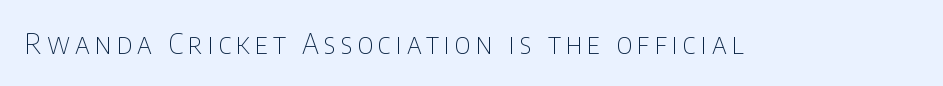
The image shows 28 px thin, condensed sans-serif type, upright; set not underlined; low stroke contrast and a large x-height.
